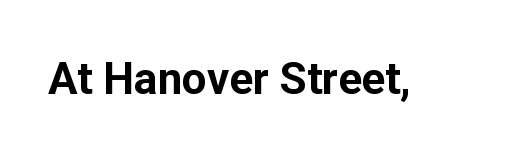
{"serif": "no", "italic": "no", "bold": "yes", "weight": "bold", "width": "normal", "stroke_contrast": "low", "x_height": "medium", "monospaced": "no", "underline": "no", "letter_spacing": "normal", "letter_spacing_em": 0.0, "glyph_px": 44}
